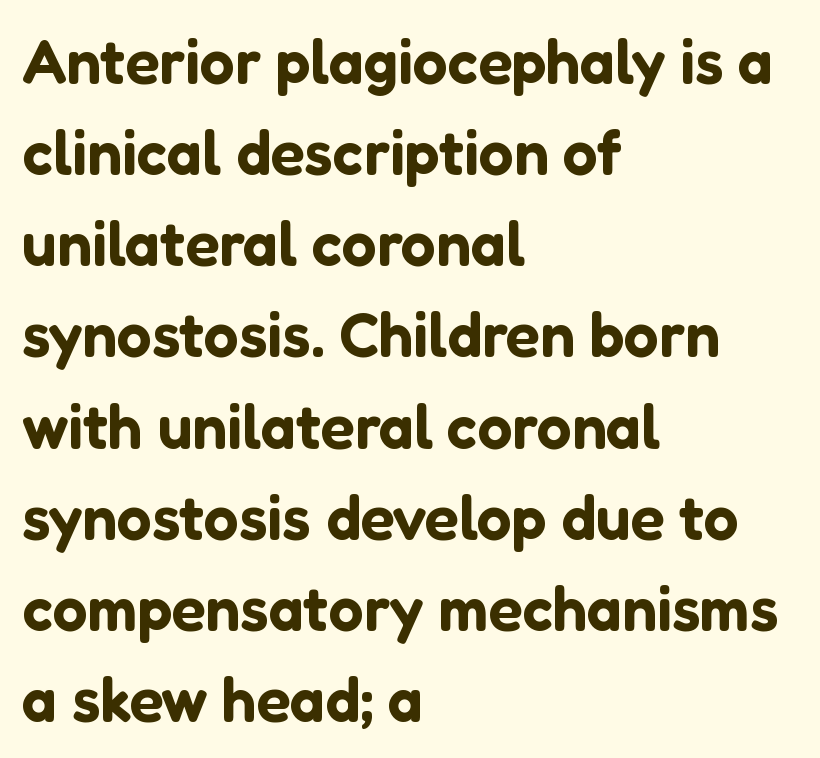
{"serif": "no", "italic": "no", "width": "normal", "stroke_contrast": "low", "x_height": "medium", "monospaced": "no", "underline": "no", "align": "left", "line_spacing": "normal", "line_spacing_ratio": 1.47, "letter_spacing": "normal", "letter_spacing_em": 0.0, "glyph_px": 62}
